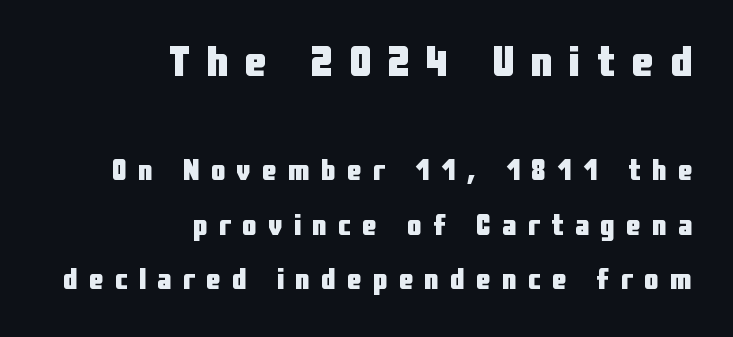
Q: Is the text bold? A: Yes.
Q: Is the text italic (slanted)? A: No, it is upright.
Q: Is the typeface a serif or a sans-serif typeface? A: Sans-serif.
Q: Is the text underlined? A: No.
Q: How is the paragraph aligned? A: Right-aligned.
Q: Is the spacing between letters normal or unusually wide? A: Unusually wide.
Q: Which block of text is set in a larger size, the first (top) or the second (bottom)? A: The first (top) one.
Q: Width (condensed, normal, or wide)? A: Condensed.
Q: Stroke contrast? A: Low.
Q: x-height? A: Medium.
Q: Monospaced? A: No.
